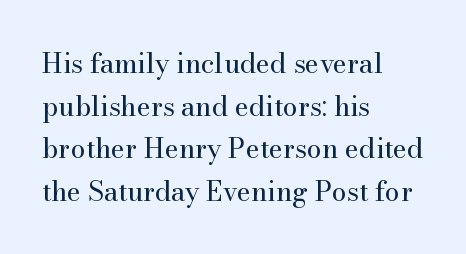
The image shows 27 px text type, upright; set left-aligned, normal line spacing (1.58x), normal letter spacing, not underlined.
